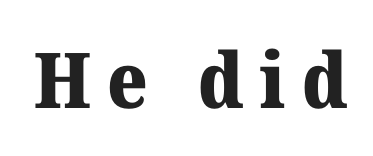
{"serif": "yes", "italic": "no", "bold": "yes", "weight": "heavy", "width": "normal", "stroke_contrast": "medium", "x_height": "medium", "monospaced": "no", "underline": "no", "letter_spacing": "wide", "letter_spacing_em": 0.21, "glyph_px": 77}
